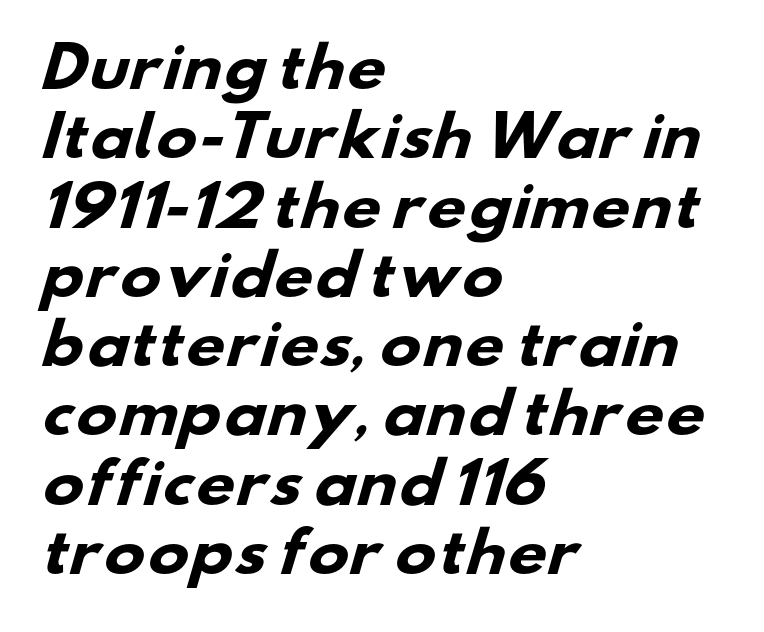
{"serif": "no", "bold": "yes", "weight": "heavy", "width": "wide", "stroke_contrast": "low", "x_height": "small", "monospaced": "no", "underline": "no", "align": "left", "line_spacing": "normal", "line_spacing_ratio": 1.26, "letter_spacing": "normal", "letter_spacing_em": 0.0, "glyph_px": 55}
